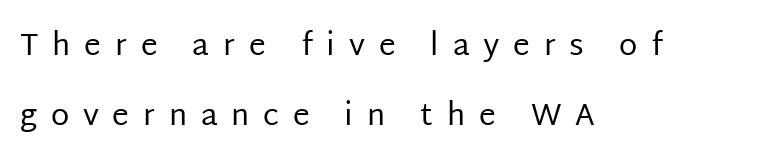
Q: Is the text bold? A: No.
Q: Is the text italic (slanted)? A: No, it is upright.
Q: Is the typeface a serif or a sans-serif typeface? A: Sans-serif.
Q: Is the text underlined? A: No.
Q: How is the paragraph aligned? A: Left-aligned.
Q: Is the spacing between letters normal or unusually wide? A: Unusually wide.
Q: Is the spacing between lines tight, normal or loose? A: Loose.
Q: Width (condensed, normal, or wide)? A: Normal.
Q: Stroke contrast? A: Low.
Q: x-height? A: Large.
Q: Monospaced? A: No.
